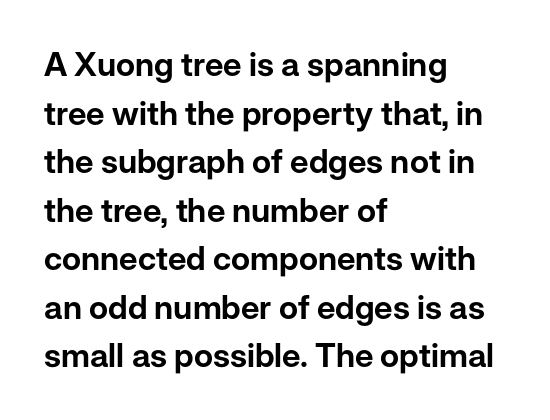
{"serif": "no", "italic": "no", "width": "normal", "stroke_contrast": "low", "x_height": "medium", "monospaced": "no", "underline": "no", "align": "left", "line_spacing": "normal", "line_spacing_ratio": 1.47, "letter_spacing": "normal", "letter_spacing_em": 0.0, "glyph_px": 33}
